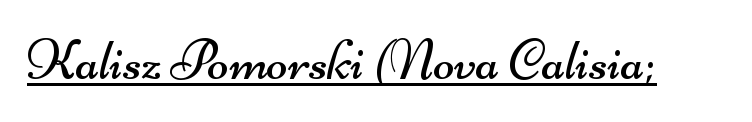
Q: Is the text bold? A: No.
Q: Is the typeface a serif or a sans-serif typeface? A: Sans-serif.
Q: Is the text underlined? A: Yes.
Q: Is the spacing between letters normal or unusually wide? A: Normal.
Q: Width (condensed, normal, or wide)? A: Wide.
Q: Stroke contrast? A: Medium.
Q: x-height? A: Small.
Q: Monospaced? A: No.
